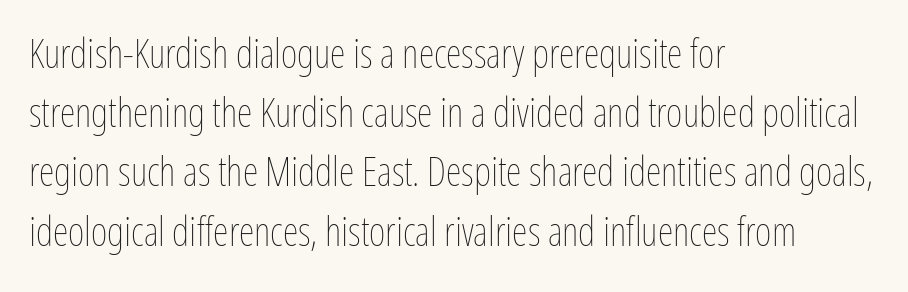
The image shows 40 px thin, condensed type, upright; set left-aligned, normal line spacing (1.48x), normal letter spacing, not underlined; low stroke contrast and a medium x-height.
